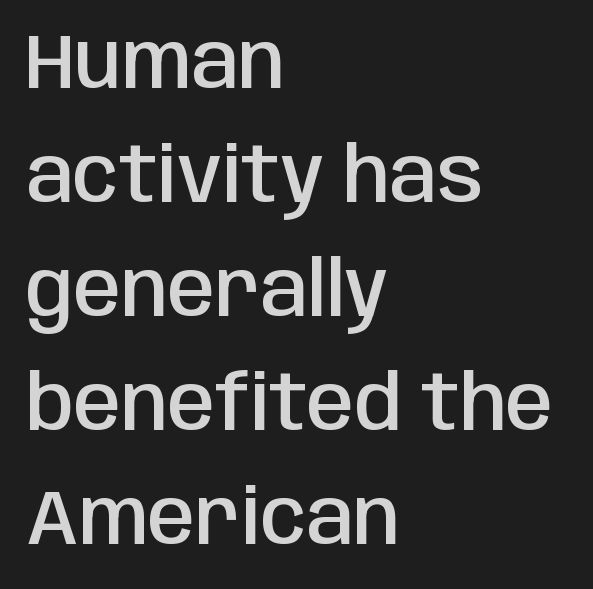
Q: Is the text bold? A: Semi-bold.
Q: Is the text italic (slanted)? A: No, it is upright.
Q: Is the typeface a serif or a sans-serif typeface? A: Sans-serif.
Q: Is the text underlined? A: No.
Q: How is the paragraph aligned? A: Left-aligned.
Q: Is the spacing between letters normal or unusually wide? A: Normal.
Q: Is the spacing between lines tight, normal or loose? A: Normal.
Q: Width (condensed, normal, or wide)? A: Condensed.
Q: Stroke contrast? A: Low.
Q: x-height? A: Large.
Q: Monospaced? A: No.
